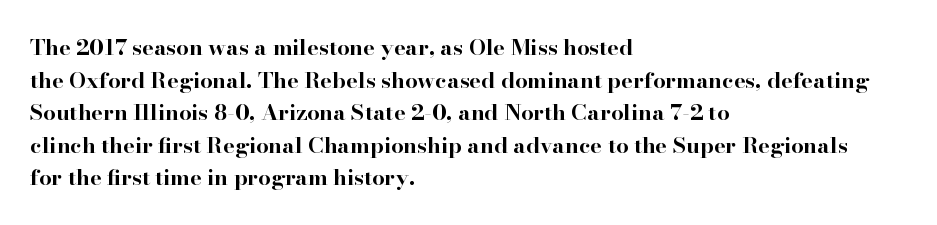
The image shows 22 px bold type, upright; set left-aligned, normal line spacing (1.48x), normal letter spacing, not underlined.
